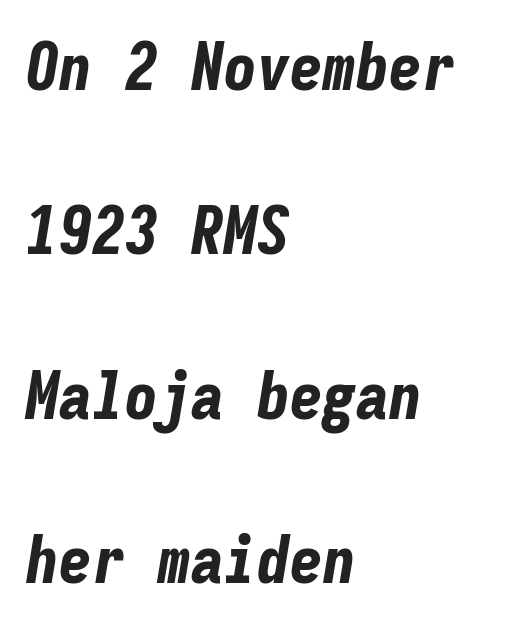
Q: Is the text bold? A: Yes.
Q: Is the text italic (slanted)? A: Yes, it leans right by about 9 degrees.
Q: Is the text underlined? A: No.
Q: How is the paragraph aligned? A: Left-aligned.
Q: Is the spacing between letters normal or unusually wide? A: Normal.
Q: Is the spacing between lines tight, normal or loose? A: Loose.
Q: Width (condensed, normal, or wide)? A: Condensed.
Q: Stroke contrast? A: Low.
Q: x-height? A: Medium.
Q: Monospaced? A: Yes.
